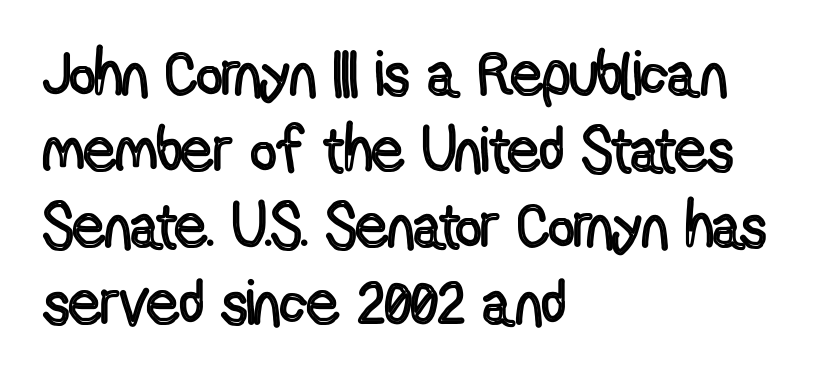
Posture: vertical. The setting favours the left margin, as ordinary paragraphs usually do. The gaps between neighbouring characters are ordinary and unremarkable. Spacing verdict: proportional, widths tailored to each character.
